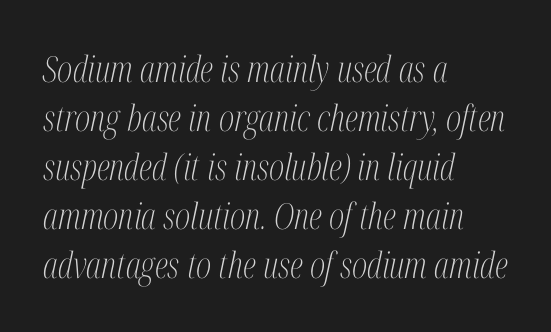
{"serif": "yes", "italic": "yes", "lean": "right", "slant_degrees": 12, "bold": "no", "weight": "light", "width": "condensed", "stroke_contrast": "medium", "x_height": "medium", "monospaced": "no", "underline": "no", "align": "left", "line_spacing": "normal", "line_spacing_ratio": 1.36, "letter_spacing": "normal", "letter_spacing_em": 0.0, "glyph_px": 36}
